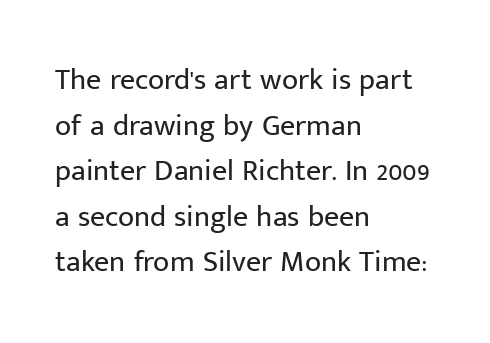
The image shows 30 px regular-weight sans-serif type, upright; set left-aligned, normal line spacing (1.52x), normal letter spacing, not underlined; low stroke contrast and a medium x-height.
